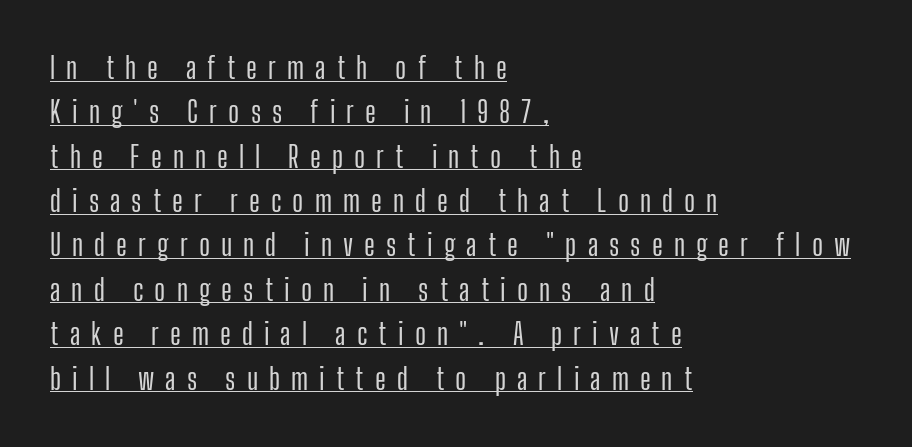
{"serif": "no", "italic": "no", "width": "condensed", "stroke_contrast": "low", "x_height": "medium", "monospaced": "no", "underline": "yes", "align": "left", "line_spacing": "normal", "line_spacing_ratio": 1.53, "letter_spacing": "wide", "letter_spacing_em": 0.38, "glyph_px": 29}
